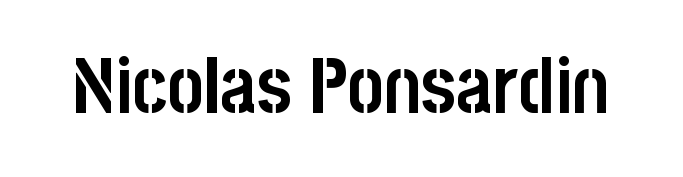
Lines of text with bare space underneath. Look at the bottom of the vertical strokes: they stop flat, with no serifs. The specimen reads as upright at a glance. Tracking value appears to be zero — textbook default spacing.
